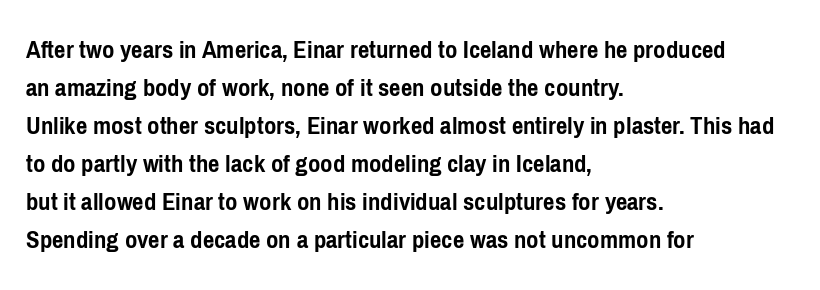
{"italic": "no", "bold": "yes", "underline": "no", "align": "left", "line_spacing": "normal", "line_spacing_ratio": 1.41, "letter_spacing": "normal", "letter_spacing_em": 0.0, "glyph_px": 27}
